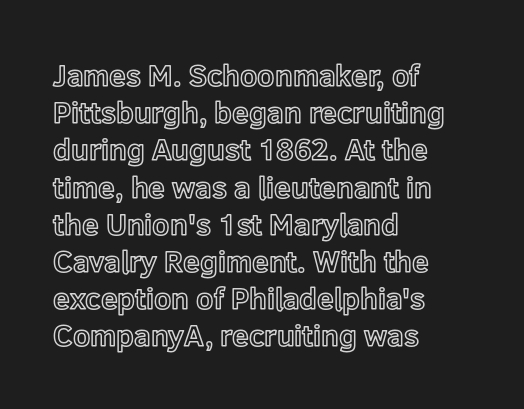
The image shows 30 px text type, upright; set left-aligned, line spacing 1.24x, normal letter spacing, not underlined; a medium x-height.
